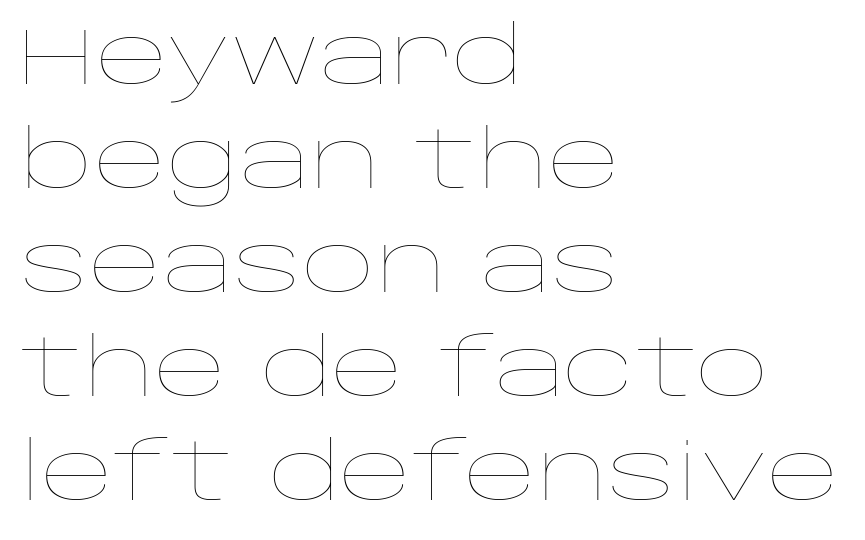
{"italic": "no", "bold": "no", "weight": "thin", "width": "wide", "stroke_contrast": "low", "x_height": "large", "monospaced": "no", "underline": "no", "align": "left", "line_spacing": "normal", "line_spacing_ratio": 1.3, "letter_spacing": "normal", "letter_spacing_em": 0.0, "glyph_px": 80}
